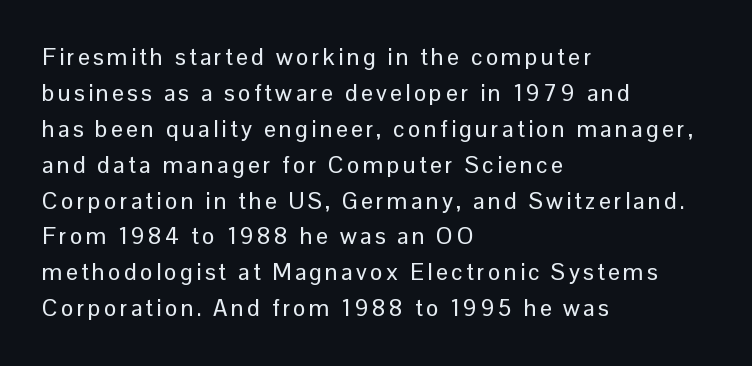
Honestly, the row spacing looks completely unremarkable. The compositor pushed each line to the left boundary. The zone under the glyphs is completely vacant. Unlike italic type, these characters show no tilt at all.
